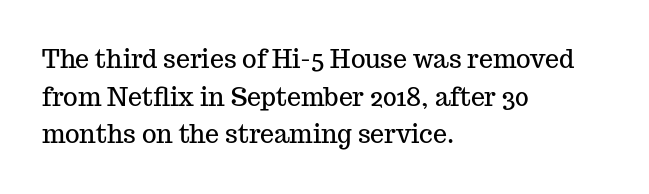
{"italic": "no", "underline": "no", "align": "left", "line_spacing": "normal", "line_spacing_ratio": 1.51, "letter_spacing": "normal", "letter_spacing_em": 0.0, "glyph_px": 25}
